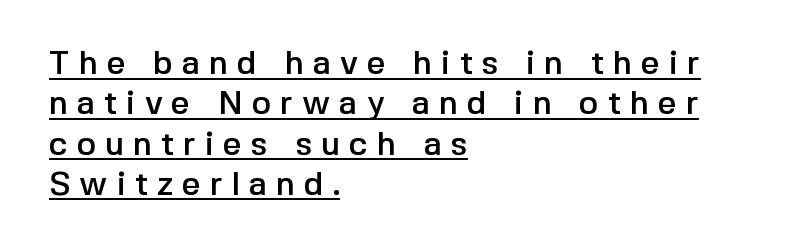
Q: Is the text italic (slanted)? A: No, it is upright.
Q: Is the typeface a serif or a sans-serif typeface? A: Sans-serif.
Q: Is the text underlined? A: Yes.
Q: How is the paragraph aligned? A: Left-aligned.
Q: Is the spacing between letters normal or unusually wide? A: Unusually wide.
Q: Width (condensed, normal, or wide)? A: Normal.
Q: x-height? A: Medium.
Q: Monospaced? A: No.
